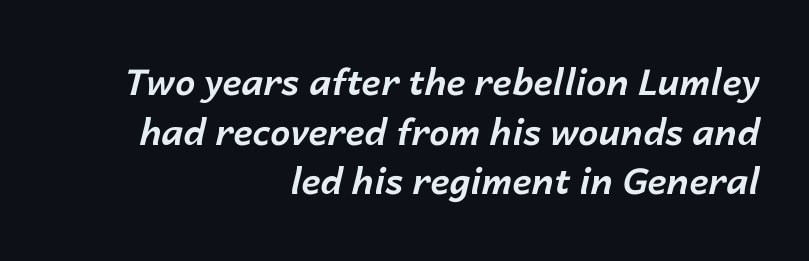
Inter-character spacing is left at the font's built-in metrics. A normal amount of white space separates one row of letters from the next. The setting favours the right margin, as signatures and pull-quotes sometimes do. Each glyph is drawn with heavy, bold strokes.
